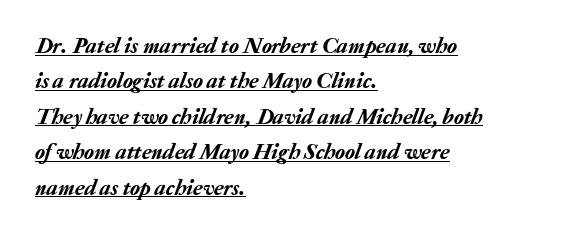
The image shows 23 px text type, italic (leaning right); set left-aligned, normal line spacing (1.54x), normal letter spacing, underlined.
